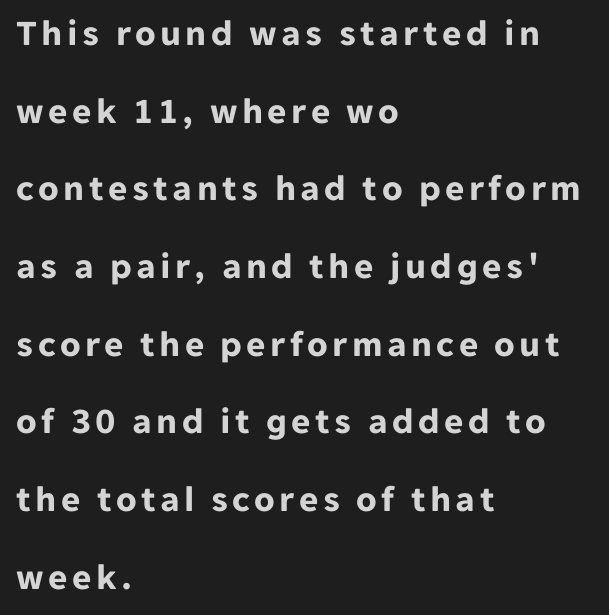
Q: Is the text bold? A: Yes.
Q: Is the text italic (slanted)? A: No, it is upright.
Q: Is the typeface a serif or a sans-serif typeface? A: Sans-serif.
Q: Is the text underlined? A: No.
Q: How is the paragraph aligned? A: Left-aligned.
Q: Is the spacing between lines tight, normal or loose? A: Loose.
Q: Width (condensed, normal, or wide)? A: Normal.
Q: Stroke contrast? A: Low.
Q: x-height? A: Medium.
Q: Monospaced? A: No.
